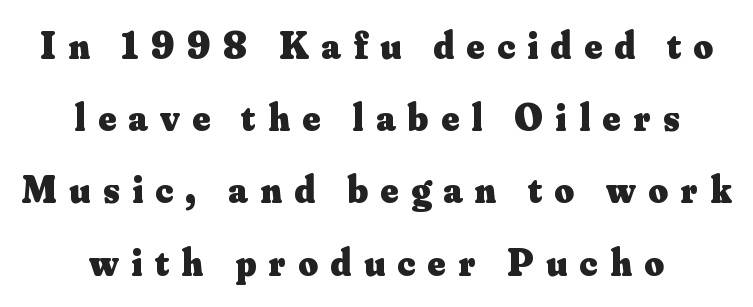
The image shows 38 px heavy serif type, upright; set loose line spacing (1.9x), unusually wide letter spacing (+0.33 em), not underlined; medium stroke contrast and a small x-height.
